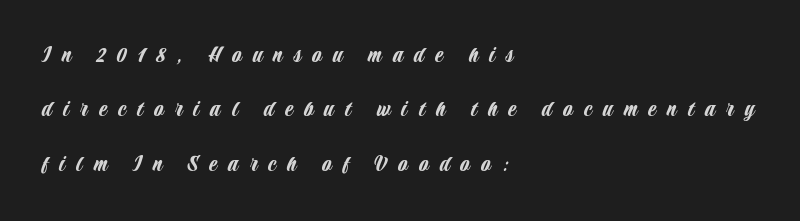
Q: Is the text italic (slanted)? A: Yes.
Q: Is the text underlined? A: No.
Q: How is the paragraph aligned? A: Left-aligned.
Q: Is the spacing between letters normal or unusually wide? A: Unusually wide.
Q: Is the spacing between lines tight, normal or loose? A: Loose.
